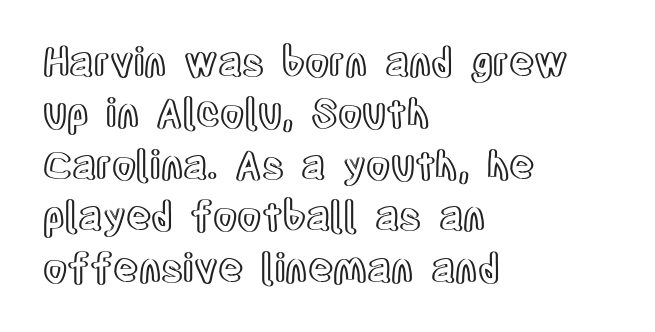
Q: Is the text italic (slanted)? A: No, it is upright.
Q: Is the text underlined? A: No.
Q: How is the paragraph aligned? A: Left-aligned.
Q: Is the spacing between letters normal or unusually wide? A: Normal.
Q: Is the spacing between lines tight, normal or loose? A: Normal.
Q: Width (condensed, normal, or wide)? A: Condensed.
Q: x-height? A: Large.
Q: Monospaced? A: No.
